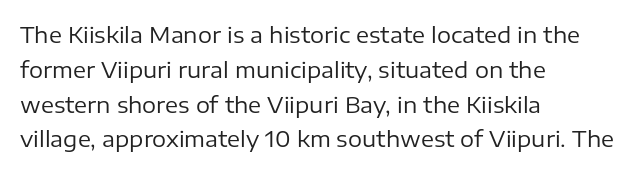
{"italic": "no", "bold": "no", "underline": "no", "align": "left", "line_spacing": "normal", "line_spacing_ratio": 1.58, "letter_spacing": "normal", "letter_spacing_em": 0.0, "glyph_px": 22}
